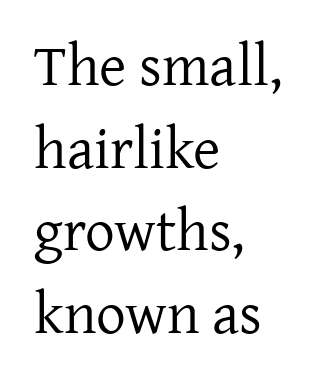
The image shows 59 px regular-weight serif type, upright; set left-aligned, normal line spacing (1.4x), normal letter spacing, not underlined; low stroke contrast and a medium x-height.
